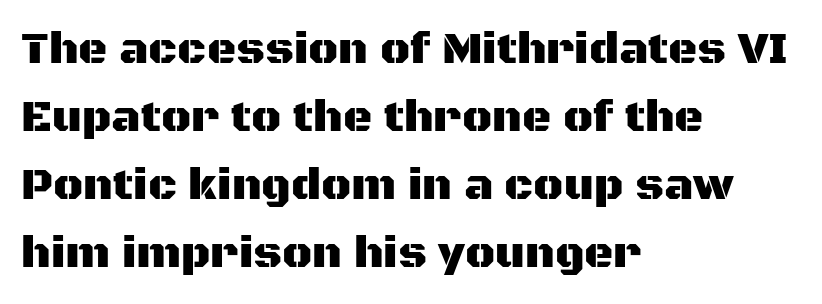
The image shows 45 px sans-serif type, upright; set left-aligned, normal line spacing (1.51x), normal letter spacing, not underlined; medium stroke contrast and a large x-height.
